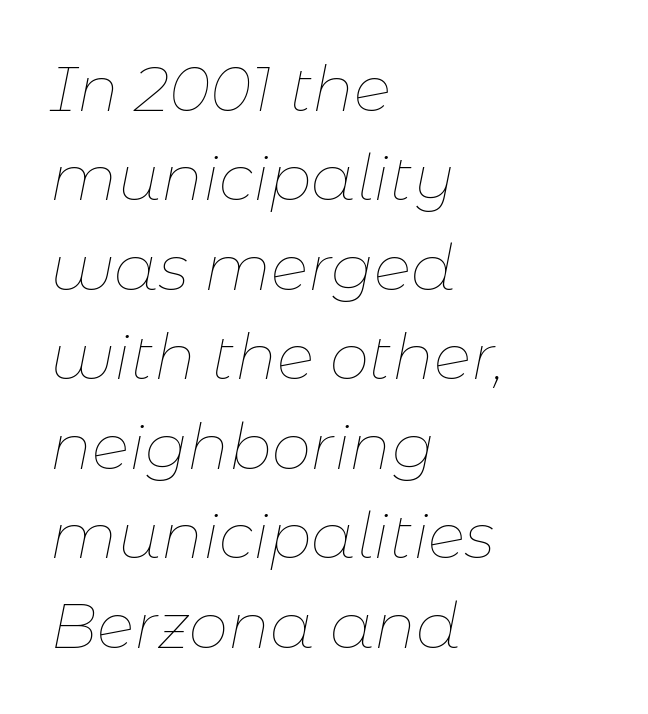
The strokes are not fattened; the text isn't bold. The rendering uses a moderate line-height, typical for paragraphs. The passage shown is typed in a proportional face where columns would drift. These lines keep a tight, regular rhythm from letter to letter.
